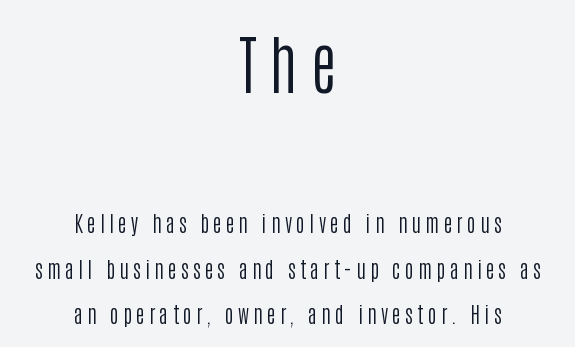
Q: Is the text bold? A: No.
Q: Is the text italic (slanted)? A: No, it is upright.
Q: Is the typeface a serif or a sans-serif typeface? A: Sans-serif.
Q: Is the text underlined? A: No.
Q: How is the paragraph aligned? A: Centered.
Q: Is the spacing between letters normal or unusually wide? A: Unusually wide.
Q: Is the spacing between lines tight, normal or loose? A: Loose.
Q: Which block of text is set in a larger size, the first (top) or the second (bottom)? A: The first (top) one.
Q: Width (condensed, normal, or wide)? A: Condensed.
Q: Stroke contrast? A: Low.
Q: x-height? A: Large.
Q: Monospaced? A: No.
